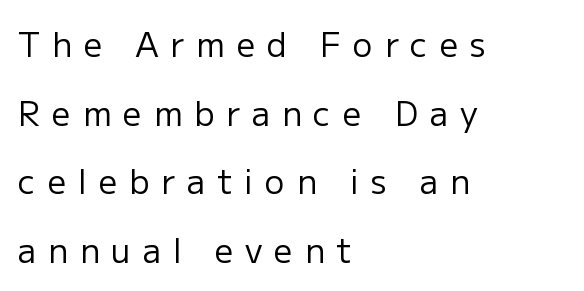
Compared with a typical body face, this is equally light or lighter still. Designer's note — italics off, roman on. The letters advance in unequal steps, a hallmark of proportional type. Check where the strokes stop: nothing finishes them off — pure sans. Letter spacing: wide.
